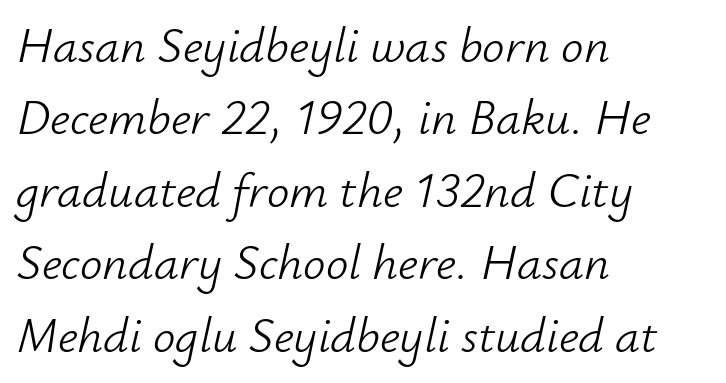
This sample has the flowing, uneven cadence of proportional lettering. Weight: in the light-to-regular range. Visually the block forms a straight wall on the left and a jagged coastline on the right. The font's italic variant was chosen for this text. What's the leading like? Ordinary, nothing unusual. Default kerning and tracking; the words read as compact shapes.
